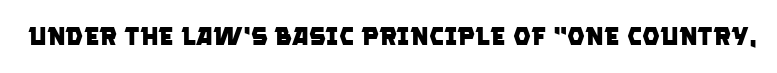
{"bold": "yes", "underline": "no", "letter_spacing": "normal", "letter_spacing_em": 0.0, "glyph_px": 25}
